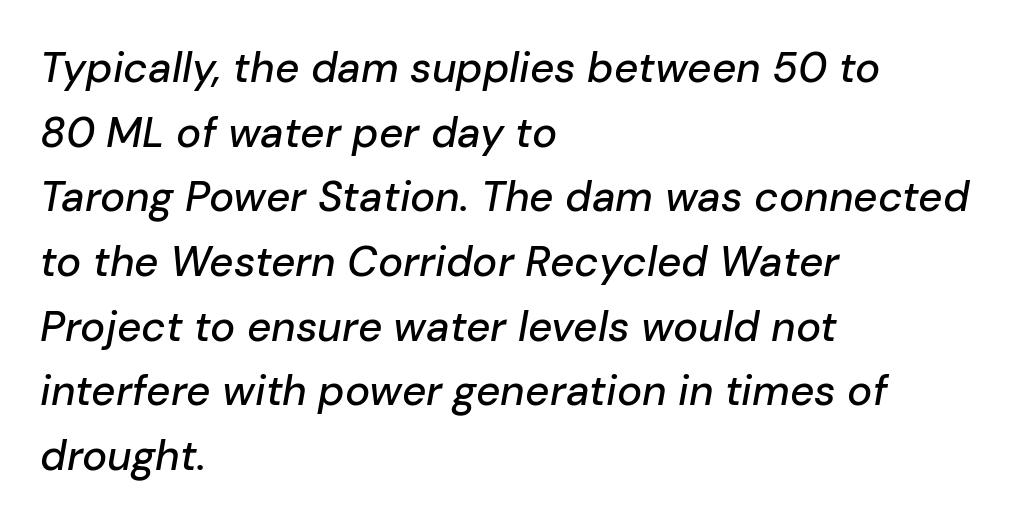
Q: Is the text italic (slanted)? A: Yes, it leans right by about 10 degrees.
Q: Is the text underlined? A: No.
Q: How is the paragraph aligned? A: Left-aligned.
Q: Is the spacing between letters normal or unusually wide? A: Normal.
Q: Is the spacing between lines tight, normal or loose? A: Normal.
Q: Width (condensed, normal, or wide)? A: Normal.
Q: Stroke contrast? A: Low.
Q: x-height? A: Medium.
Q: Monospaced? A: No.
